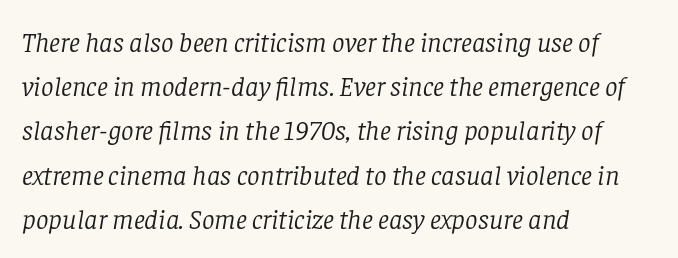
Unlike a clean sans, this face finishes its strokes with serifs. Vertical spacing — default. Vertical stems look standard width or narrower in stroke. Emphasis-style slanted type is in use. The area under the type is left untouched.
